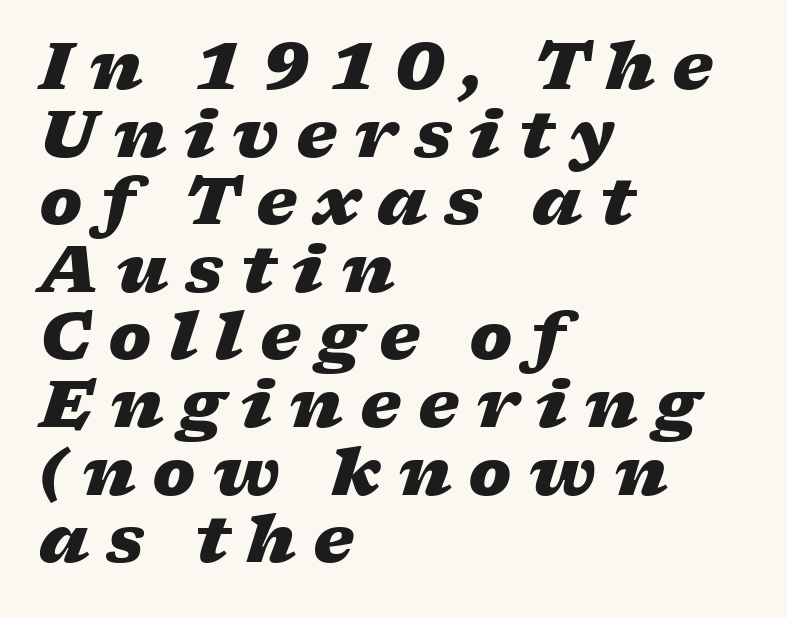
Q: Is the text bold? A: Yes.
Q: Is the text italic (slanted)? A: Yes, it leans right by about 17 degrees.
Q: Is the text underlined? A: No.
Q: How is the paragraph aligned? A: Left-aligned.
Q: Is the spacing between letters normal or unusually wide? A: Unusually wide.
Q: Is the spacing between lines tight, normal or loose? A: Tight.
Q: Width (condensed, normal, or wide)? A: Wide.
Q: Stroke contrast? A: Low.
Q: x-height? A: Medium.
Q: Monospaced? A: No.
